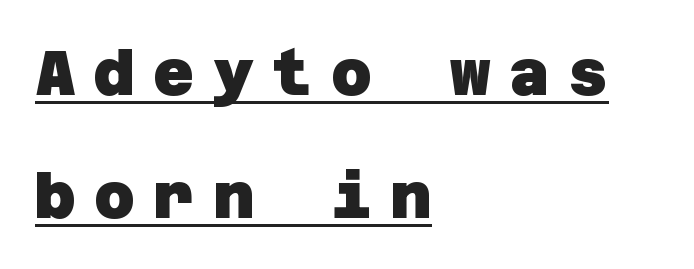
Q: Is the text bold? A: Yes.
Q: Is the typeface a serif or a sans-serif typeface? A: Sans-serif.
Q: Is the text underlined? A: Yes.
Q: How is the paragraph aligned? A: Left-aligned.
Q: Is the spacing between letters normal or unusually wide? A: Unusually wide.
Q: Is the spacing between lines tight, normal or loose? A: Loose.
Q: Width (condensed, normal, or wide)? A: Normal.
Q: Stroke contrast? A: Low.
Q: x-height? A: Large.
